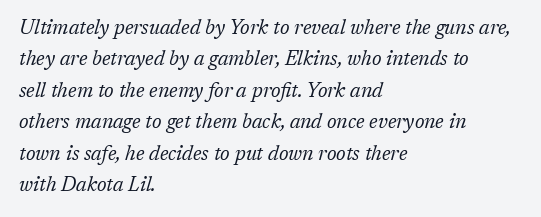
Between one letter and the next there's only the usual sliver of space. Letters rest on an invisible, unmarked baseline. Each line starts at the same left margin while the right side varies. The axis of the letterforms is tilted away from vertical. Stroke mass is kept to a normal reading level or below.
